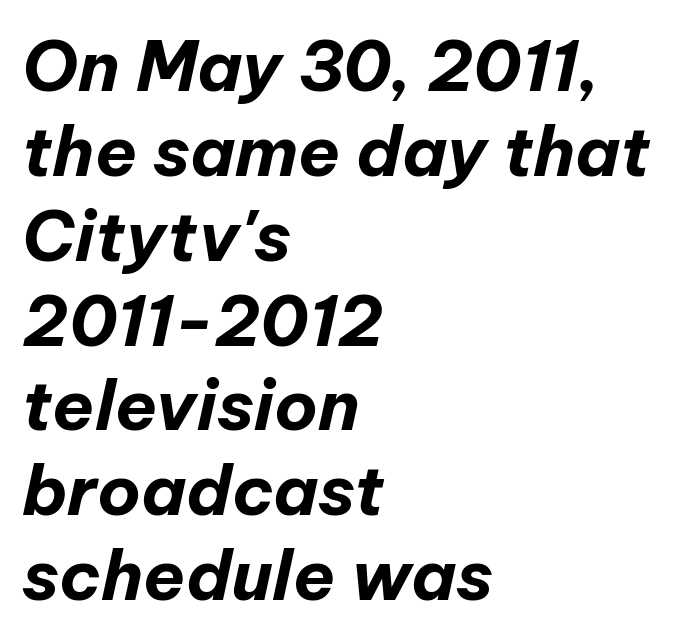
{"italic": "yes", "lean": "right", "slant_degrees": 12, "bold": "yes", "weight": "bold", "width": "normal", "stroke_contrast": "low", "x_height": "medium", "monospaced": "no", "underline": "no", "align": "left", "line_spacing_ratio": 1.23, "letter_spacing": "normal", "letter_spacing_em": 0.0, "glyph_px": 69}
